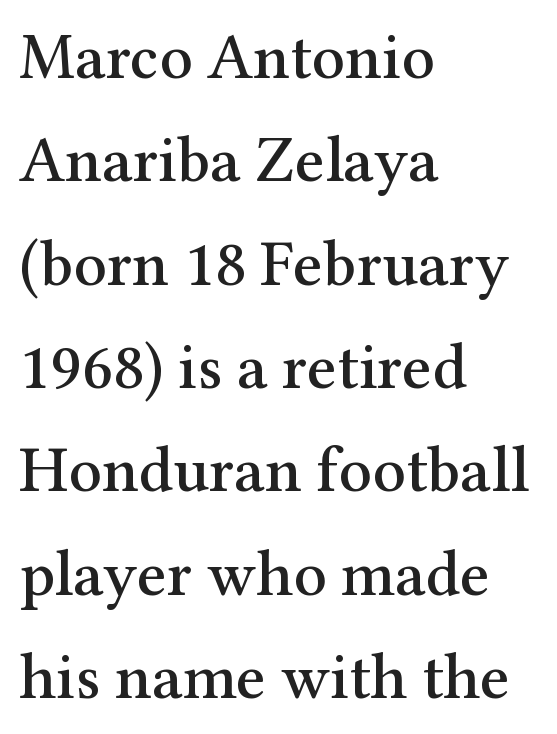
{"serif": "yes", "italic": "no", "width": "normal", "stroke_contrast": "medium", "x_height": "medium", "monospaced": "no", "underline": "no", "align": "left", "line_spacing": "normal", "line_spacing_ratio": 1.59, "letter_spacing": "normal", "letter_spacing_em": 0.0, "glyph_px": 65}
